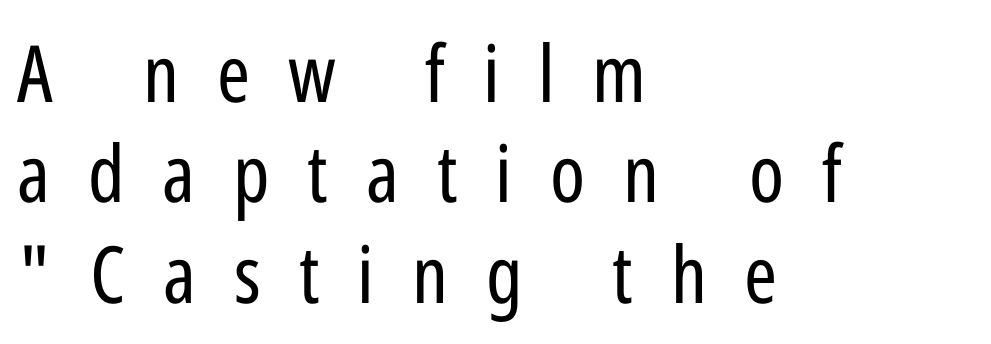
The image shows 79 px regular-weight, condensed sans-serif type, upright; set left-aligned, normal line spacing (1.27x), unusually wide letter spacing (+0.48 em), not underlined; low stroke contrast and a medium x-height.
